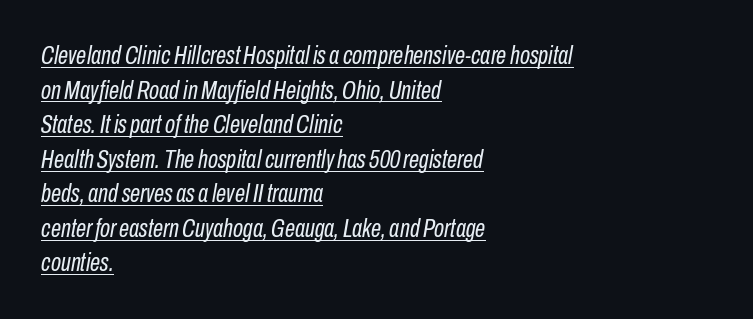
Q: Is the text bold? A: No.
Q: Is the text italic (slanted)? A: Yes, it leans right by about 10 degrees.
Q: Is the text underlined? A: Yes.
Q: How is the paragraph aligned? A: Left-aligned.
Q: Is the spacing between letters normal or unusually wide? A: Normal.
Q: Is the spacing between lines tight, normal or loose? A: Normal.
